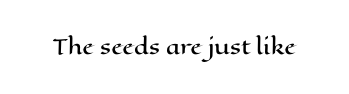
These lines keep a tight, regular rhythm from letter to letter. Unmarked baselines from the first word to the last. Italic: no, the glyphs are upright roman.
